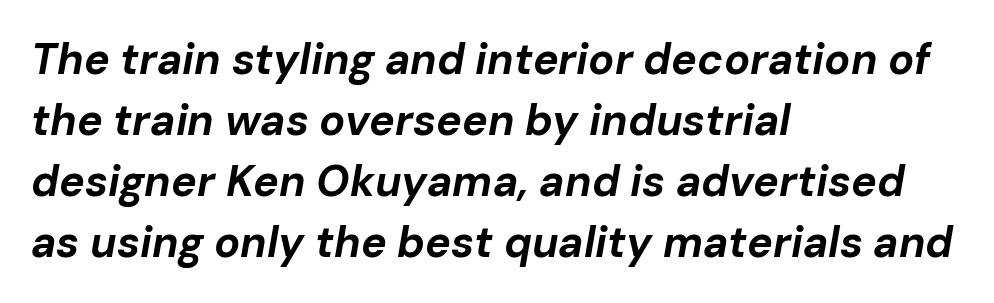
{"italic": "yes", "lean": "right", "slant_degrees": 10, "bold": "yes", "weight": "bold", "width": "normal", "stroke_contrast": "low", "x_height": "medium", "monospaced": "no", "underline": "no", "align": "left", "line_spacing": "normal", "line_spacing_ratio": 1.42, "letter_spacing": "normal", "letter_spacing_em": 0.0, "glyph_px": 43}
